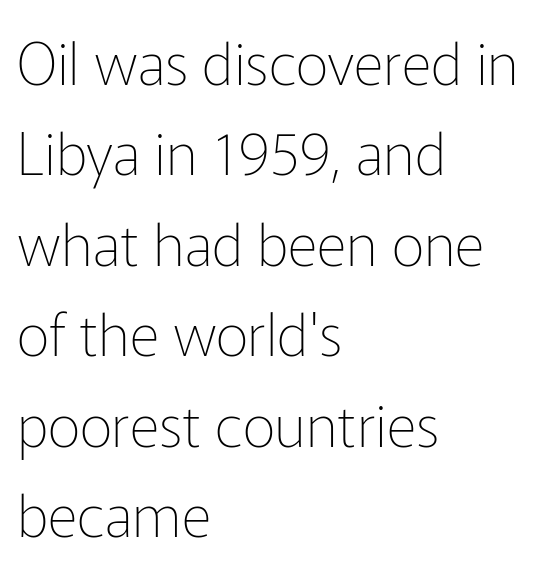
Quick note: not italic, upright. Is there much room between lines? A standard amount, neither cramped nor airy. Beneath every word, the page is bare. Character widths vary here, with narrow letters taking less room than wide ones. The letters look calm and open, with moderate or lighter stems. A typesetter would call this zero additional tracking.
